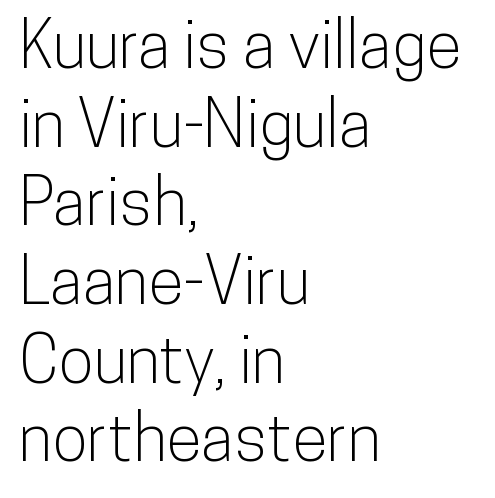
The image shows 65 px condensed sans-serif type, upright; set left-aligned, line spacing 1.21x, normal letter spacing, not underlined; low stroke contrast and a medium x-height.
